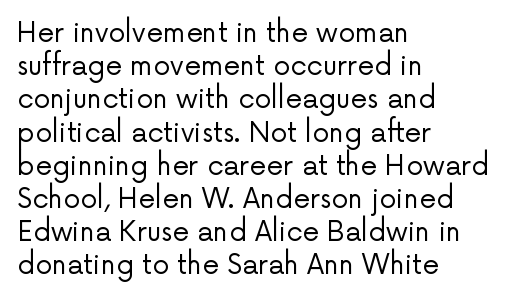
Q: Is the text bold? A: No.
Q: Is the text italic (slanted)? A: No, it is upright.
Q: Is the text underlined? A: No.
Q: How is the paragraph aligned? A: Left-aligned.
Q: Is the spacing between letters normal or unusually wide? A: Normal.
